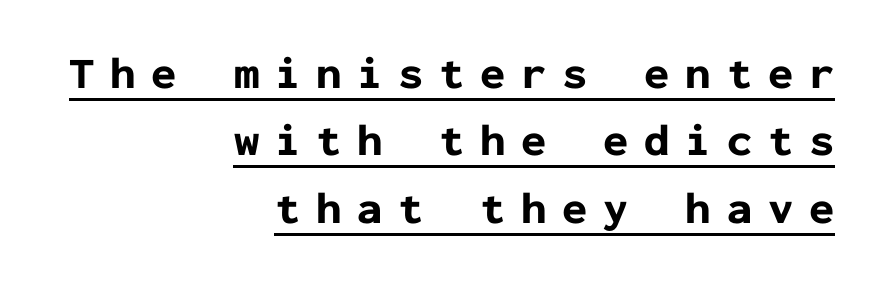
These lines stack with their right ends in a neat column. Baseline-to-baseline distance is the conventional proportion of letter height. Does extra space separate the letters? Yes, quite a lot of it. Italic: no, the glyphs are upright roman.
